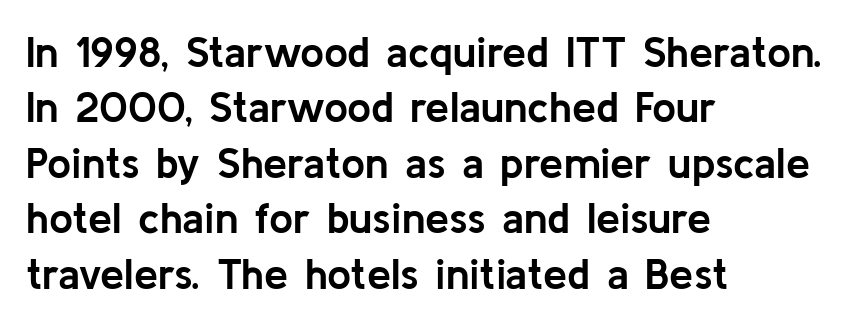
{"serif": "no", "italic": "no", "bold": "yes", "weight": "semibold", "width": "normal", "stroke_contrast": "low", "x_height": "medium", "monospaced": "no", "underline": "no", "align": "left", "line_spacing": "normal", "line_spacing_ratio": 1.29, "letter_spacing": "normal", "letter_spacing_em": 0.0, "glyph_px": 43}
